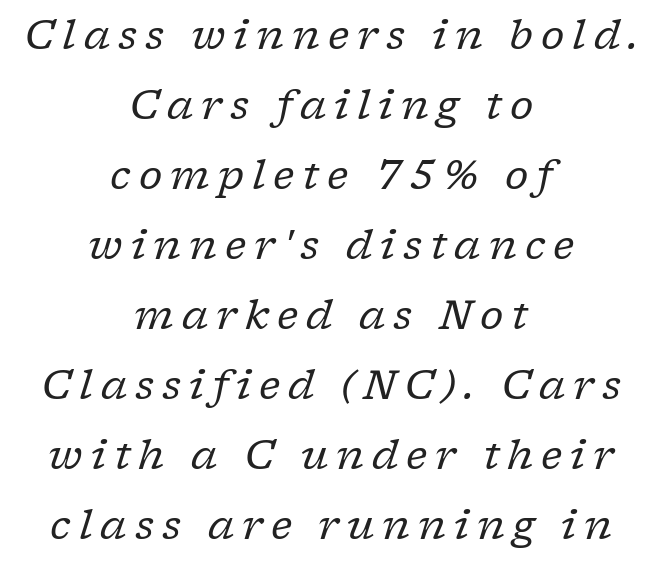
Heft: none added — not bold. Beneath every word, the page is bare. Yep, that's italic — everything's leaning. Tracking here is generous; glyphs stand well apart from one another. Proportional: the letters do not fall into vertical columns. A typesetter would label this face a serif.
